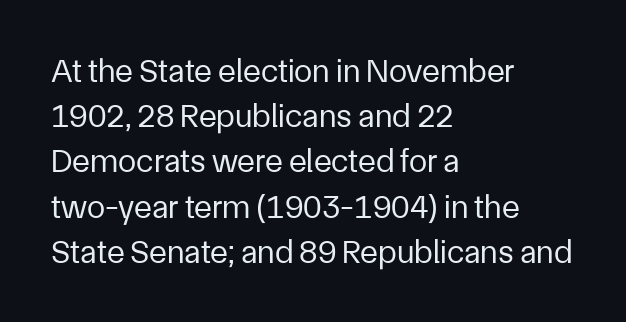
Q: Is the text bold? A: No.
Q: Is the text italic (slanted)? A: No, it is upright.
Q: Is the typeface a serif or a sans-serif typeface? A: Sans-serif.
Q: Is the text underlined? A: No.
Q: How is the paragraph aligned? A: Left-aligned.
Q: Is the spacing between letters normal or unusually wide? A: Normal.
Q: Is the spacing between lines tight, normal or loose? A: Normal.
Q: Width (condensed, normal, or wide)? A: Normal.
Q: Stroke contrast? A: Low.
Q: x-height? A: Medium.
Q: Monospaced? A: No.
